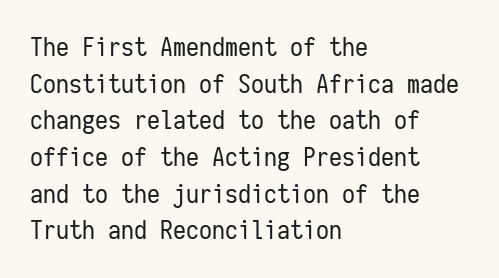
In CSS terms this would be text-align: left. The words here are not underlined. The font is comparable to plain body text, perhaps lighter. Every character sits straight up, as roman type does. The vertical gap from one line to the next is medium. Compared with typical body copy, the letter spacing here is the same.
